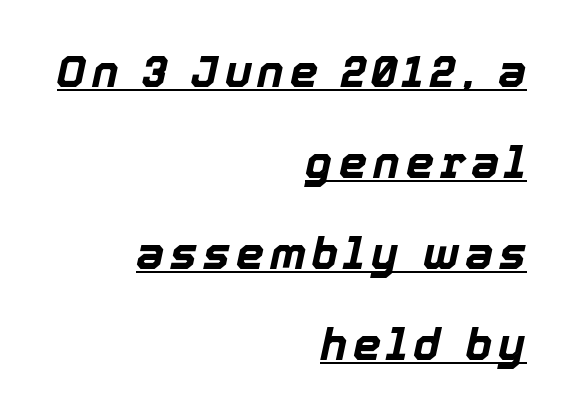
{"italic": "yes", "lean": "right", "slant_degrees": 12, "bold": "yes", "weight": "bold", "width": "normal", "x_height": "medium", "monospaced": "no", "underline": "yes", "align": "right", "line_spacing": "loose", "line_spacing_ratio": 2.02, "glyph_px": 45}
